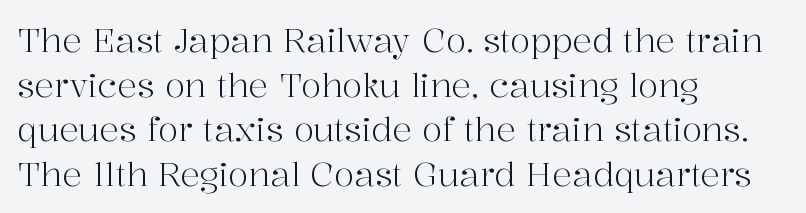
The glyphs are unaccompanied by any horizontal stroke below them. The characters are drawn with everyday or finer stroke widths. How are the letters spaced? Ordinarily, with no added tracking. Do the characters align in a grid? No, the font is proportional. Quick note: not italic, upright.
